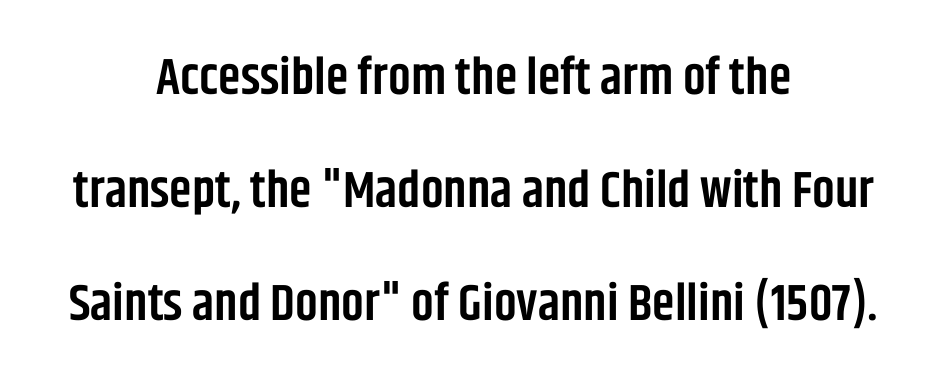
{"serif": "no", "italic": "no", "bold": "semi", "weight": "semibold", "width": "condensed", "stroke_contrast": "low", "x_height": "large", "monospaced": "no", "underline": "no", "align": "center", "line_spacing": "loose", "line_spacing_ratio": 2.22, "letter_spacing": "normal", "letter_spacing_em": 0.0, "glyph_px": 51}
